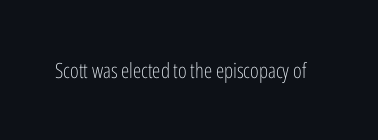
Q: Is the text bold? A: No.
Q: Is the text italic (slanted)? A: No, it is upright.
Q: Is the text underlined? A: No.
Q: Is the spacing between letters normal or unusually wide? A: Normal.
